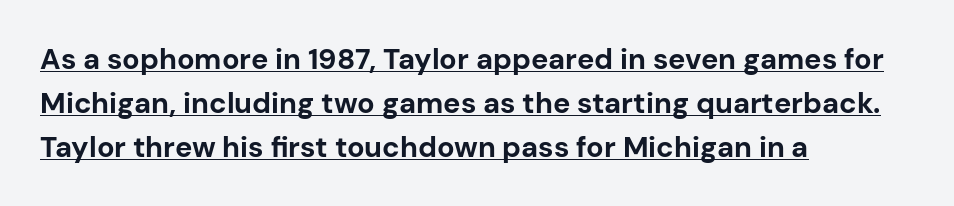
{"serif": "no", "italic": "no", "bold": "yes", "weight": "bold", "width": "normal", "stroke_contrast": "low", "x_height": "medium", "monospaced": "no", "underline": "yes", "align": "left", "line_spacing": "normal", "line_spacing_ratio": 1.51, "letter_spacing": "normal", "letter_spacing_em": 0.0, "glyph_px": 29}
